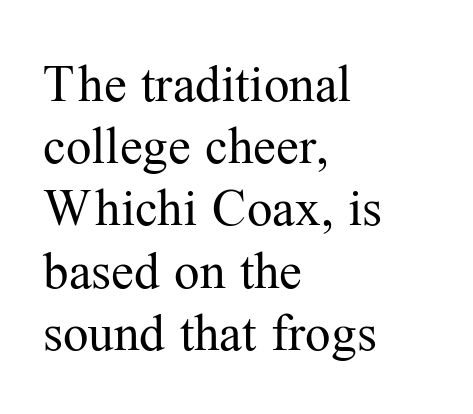
Q: Is the text bold? A: No.
Q: Is the text italic (slanted)? A: No, it is upright.
Q: Is the typeface a serif or a sans-serif typeface? A: Serif.
Q: Is the text underlined? A: No.
Q: How is the paragraph aligned? A: Left-aligned.
Q: Is the spacing between letters normal or unusually wide? A: Normal.
Q: Width (condensed, normal, or wide)? A: Normal.
Q: Stroke contrast? A: Medium.
Q: x-height? A: Medium.
Q: Monospaced? A: No.
